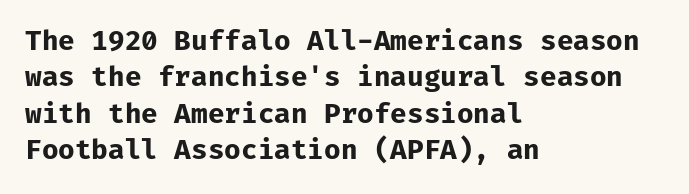
The image shows 27 px bold type, upright; set left-aligned, normal line spacing (1.35x), normal letter spacing, not underlined.
